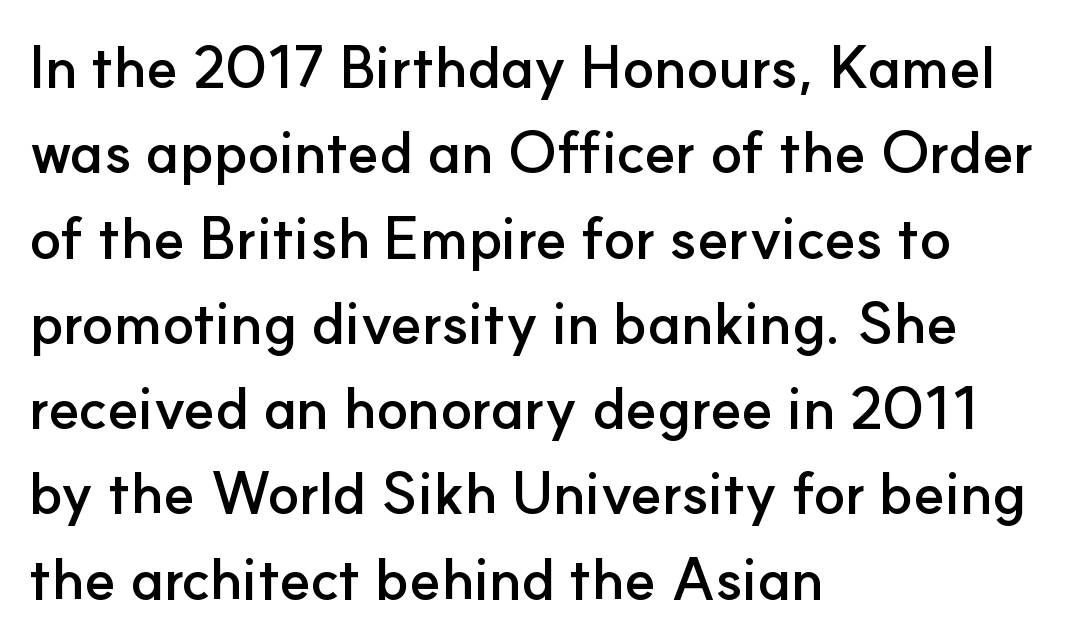
The image shows 58 px semibold sans-serif type, upright; set left-aligned, normal line spacing (1.47x), normal letter spacing, not underlined; low stroke contrast and a small x-height.
